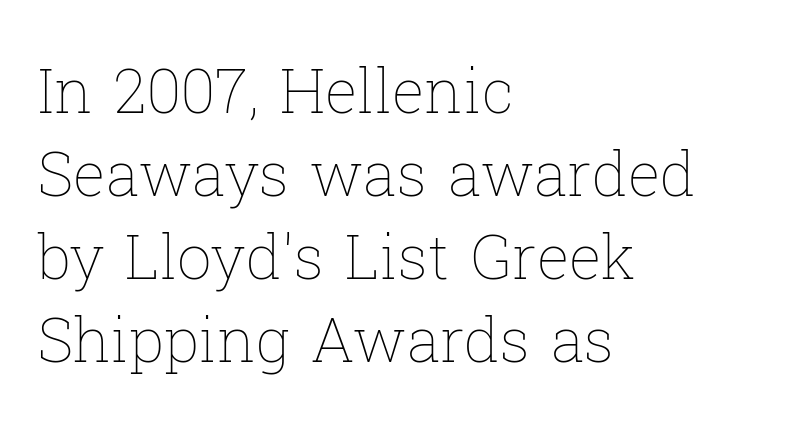
Q: Is the text bold? A: No.
Q: Is the text italic (slanted)? A: No, it is upright.
Q: Is the text underlined? A: No.
Q: How is the paragraph aligned? A: Left-aligned.
Q: Is the spacing between letters normal or unusually wide? A: Normal.
Q: Is the spacing between lines tight, normal or loose? A: Normal.
Q: Width (condensed, normal, or wide)? A: Normal.
Q: Stroke contrast? A: Low.
Q: x-height? A: Medium.
Q: Monospaced? A: No.
